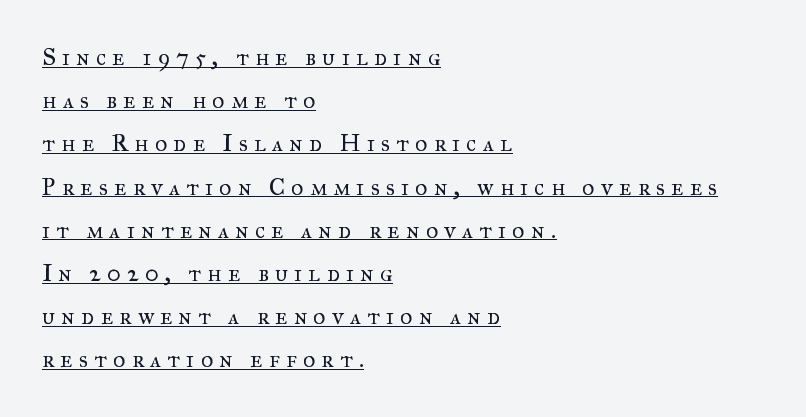
Q: Is the text bold? A: No.
Q: Is the text italic (slanted)? A: No, it is upright.
Q: Is the text underlined? A: Yes.
Q: How is the paragraph aligned? A: Left-aligned.
Q: Is the spacing between letters normal or unusually wide? A: Unusually wide.
